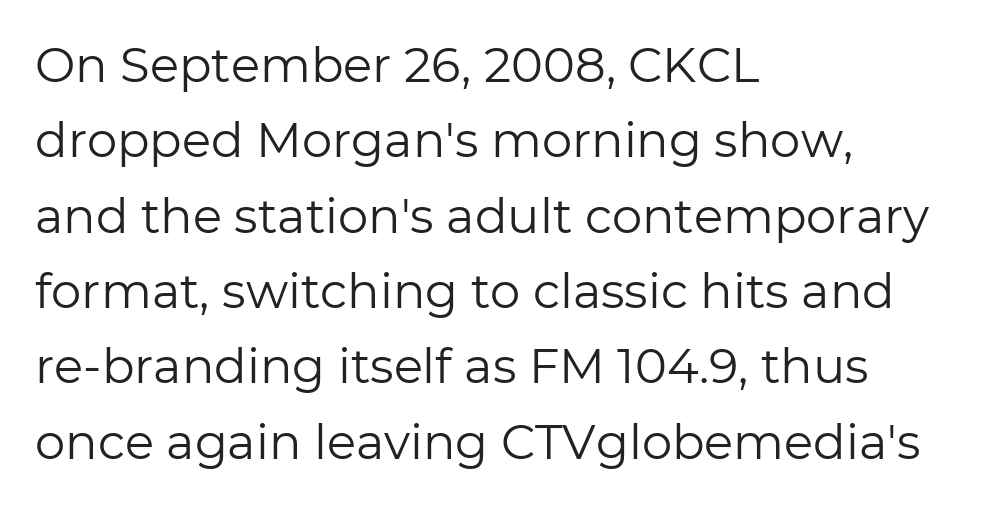
{"serif": "no", "italic": "no", "bold": "no", "weight": "regular", "width": "normal", "stroke_contrast": "low", "x_height": "medium", "monospaced": "no", "underline": "no", "align": "left", "line_spacing": "normal", "line_spacing_ratio": 1.57, "letter_spacing": "normal", "letter_spacing_em": 0.0, "glyph_px": 48}
